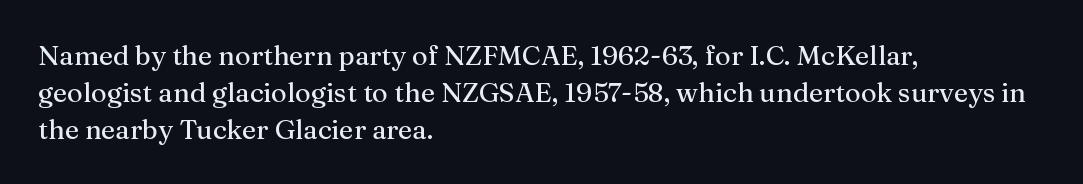
Q: Is the text italic (slanted)? A: No, it is upright.
Q: Is the text underlined? A: No.
Q: How is the paragraph aligned? A: Left-aligned.
Q: Is the spacing between letters normal or unusually wide? A: Normal.
Q: Is the spacing between lines tight, normal or loose? A: Normal.
